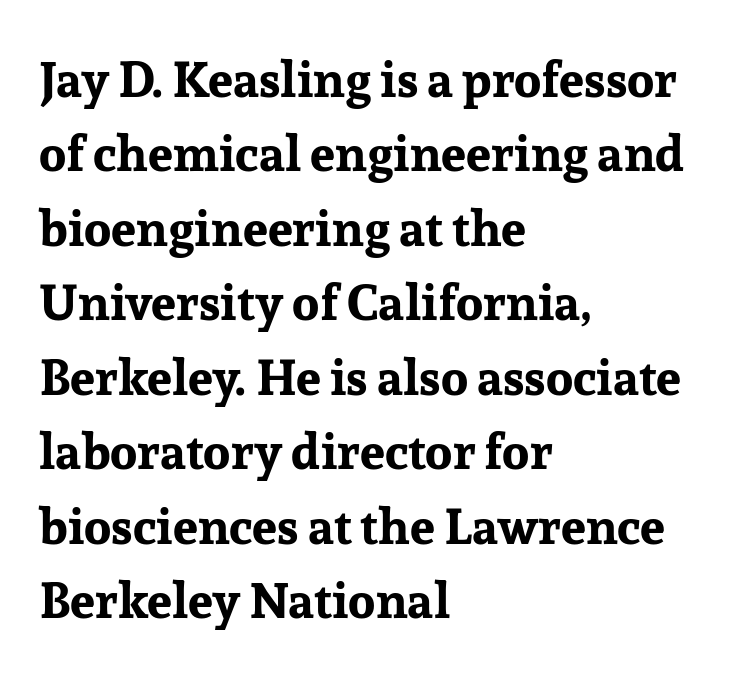
The image shows 50 px bold serif type, upright; set left-aligned, normal line spacing (1.49x), normal letter spacing, not underlined; low stroke contrast and a medium x-height.
